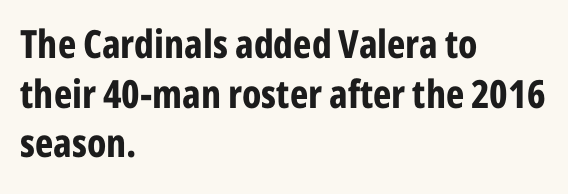
The image shows 39 px bold, condensed sans-serif type, upright; set left-aligned, normal line spacing (1.27x), normal letter spacing, not underlined; low stroke contrast and a medium x-height.
